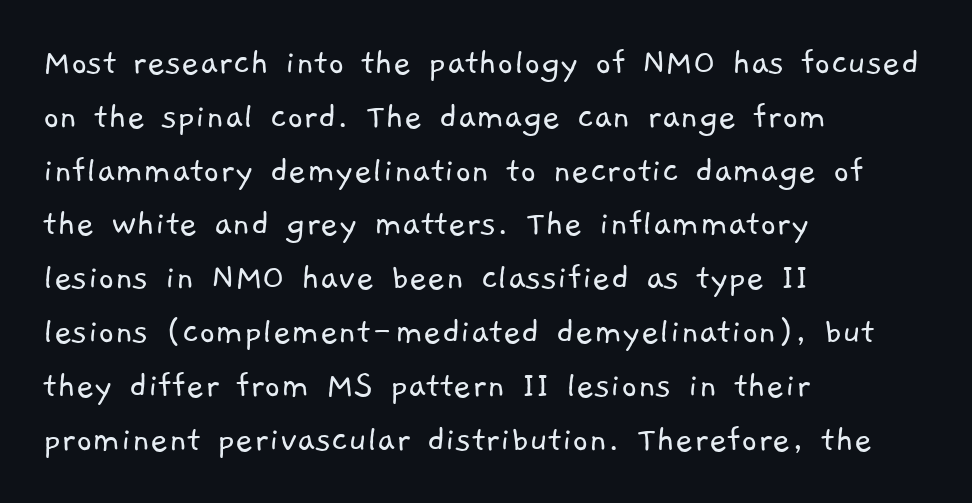
The image shows 39 px light sans-serif type; set left-aligned, normal line spacing (1.38x), normal letter spacing, not underlined; low stroke contrast and a medium x-height.
